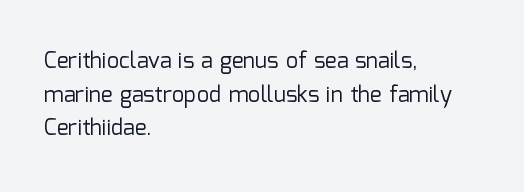
The image shows 22 px text type, upright; set left-aligned, normal line spacing (1.53x), normal letter spacing, not underlined.
